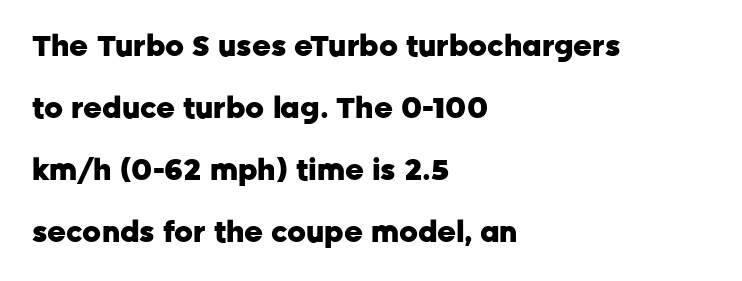
Q: Is the text bold? A: Yes.
Q: Is the text italic (slanted)? A: No, it is upright.
Q: Is the typeface a serif or a sans-serif typeface? A: Sans-serif.
Q: Is the text underlined? A: No.
Q: How is the paragraph aligned? A: Left-aligned.
Q: Is the spacing between letters normal or unusually wide? A: Normal.
Q: Is the spacing between lines tight, normal or loose? A: Loose.
Q: Width (condensed, normal, or wide)? A: Normal.
Q: Stroke contrast? A: Low.
Q: x-height? A: Medium.
Q: Monospaced? A: No.
